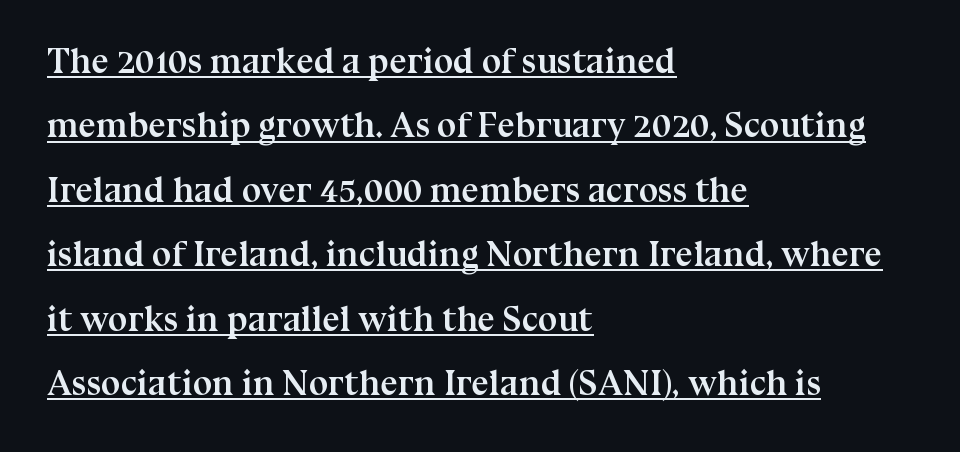
Q: Is the text bold? A: Yes.
Q: Is the text italic (slanted)? A: No, it is upright.
Q: Is the typeface a serif or a sans-serif typeface? A: Serif.
Q: Is the text underlined? A: Yes.
Q: How is the paragraph aligned? A: Left-aligned.
Q: Is the spacing between letters normal or unusually wide? A: Normal.
Q: Width (condensed, normal, or wide)? A: Normal.
Q: Stroke contrast? A: Medium.
Q: x-height? A: Medium.
Q: Monospaced? A: No.
